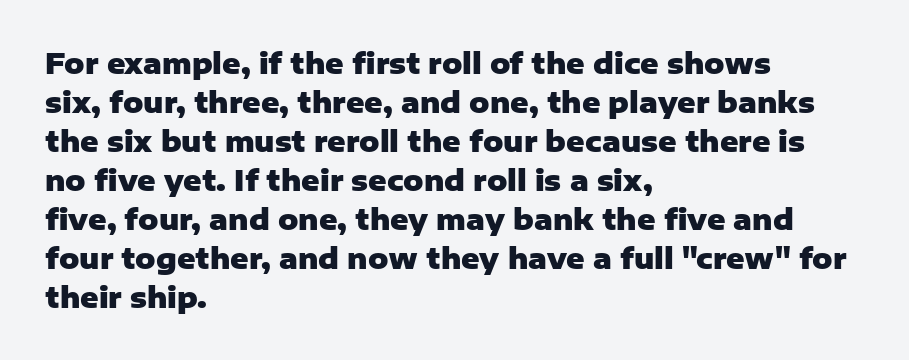
{"serif": "no", "italic": "no", "bold": "yes", "weight": "heavy", "width": "normal", "stroke_contrast": "low", "x_height": "medium", "monospaced": "no", "underline": "no", "align": "left", "line_spacing": "normal", "line_spacing_ratio": 1.39, "letter_spacing": "normal", "letter_spacing_em": 0.0, "glyph_px": 28}
